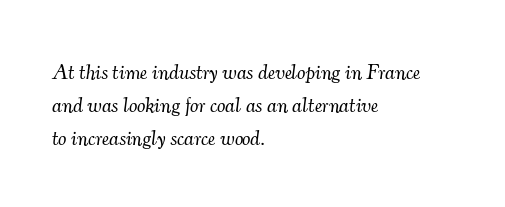
The block of text has a typical density, with ordinary space between rows. You can tell it's italic because the verticals aren't actually vertical. Stroke mass is kept to a normal reading level or below. Type without underlining. The paragraph shown leans on its left margin.
